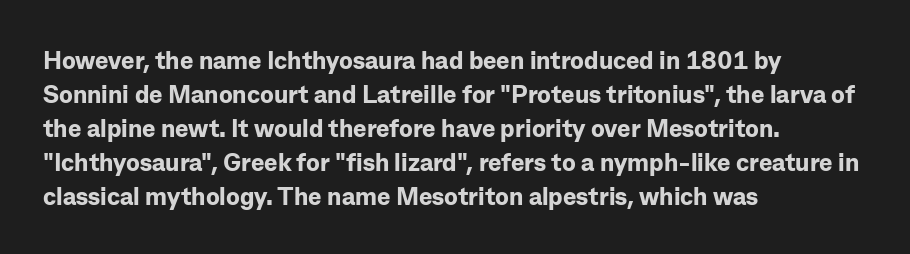
Q: Is the text bold? A: Yes.
Q: Is the text italic (slanted)? A: No, it is upright.
Q: Is the text underlined? A: No.
Q: How is the paragraph aligned? A: Left-aligned.
Q: Is the spacing between letters normal or unusually wide? A: Normal.
Q: Is the spacing between lines tight, normal or loose? A: Normal.
